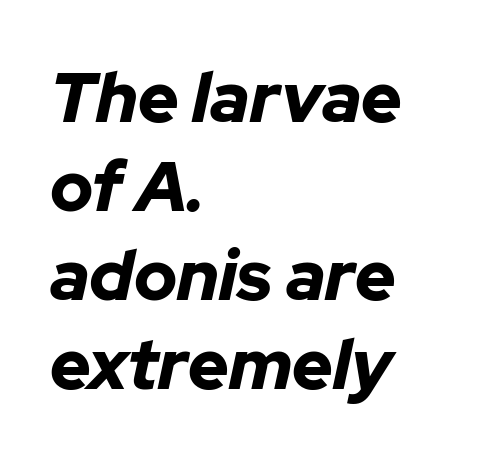
Style check: oblique. Descenders are the only things crossing below the line. The ragged edge is on the right, which tells us the setting is flush left. Words appear dense and cohesive because spacing is normal. The face used here is proportionally spaced, like ordinary book or web type. This sample keeps an unexceptional amount of space between lines.
